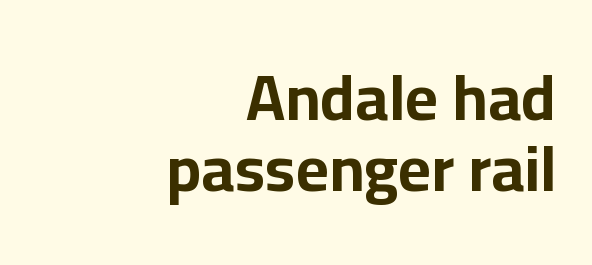
Check under the words: just untouched page. The lettering stays uniformly vertical, giving the passage a roman look. Regarding serifs, this sample does without them. Chunky letters — that's bold for sure.
